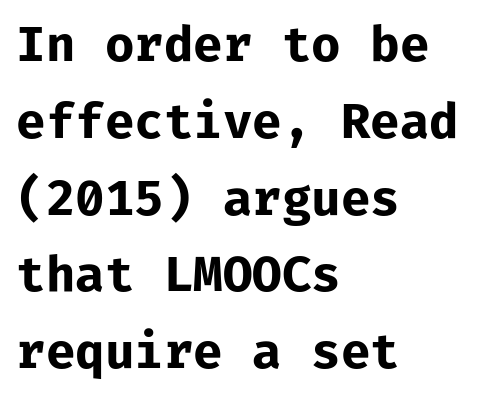
The passage shown is emphatically bold. The letterforms sit shoulder to shoulder at normal distance. This is the regular roman posture of the typeface. A classic flush-left, rag-right setting is used for this passage. The characters display no serif detailing; their extremities are plain. A typesetter would call this leading conventional body-copy spacing.
